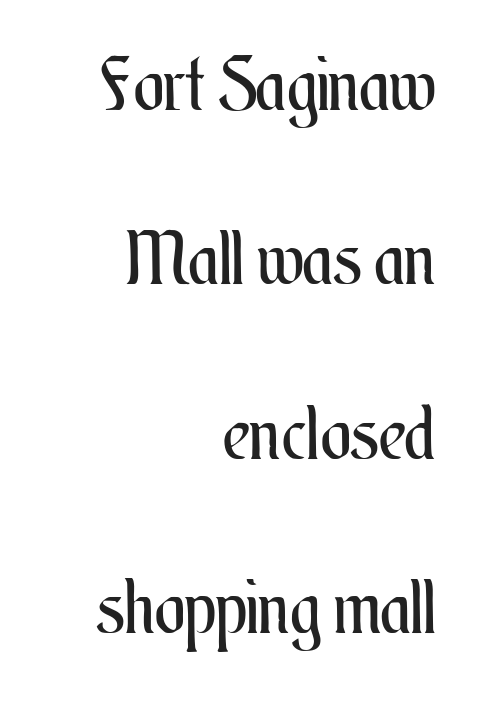
Q: Is the text bold? A: No.
Q: Is the text italic (slanted)? A: No, it is upright.
Q: Is the text underlined? A: No.
Q: How is the paragraph aligned? A: Right-aligned.
Q: Is the spacing between letters normal or unusually wide? A: Normal.
Q: Is the spacing between lines tight, normal or loose? A: Loose.
Q: Width (condensed, normal, or wide)? A: Condensed.
Q: Stroke contrast? A: Medium.
Q: x-height? A: Small.
Q: Monospaced? A: No.
